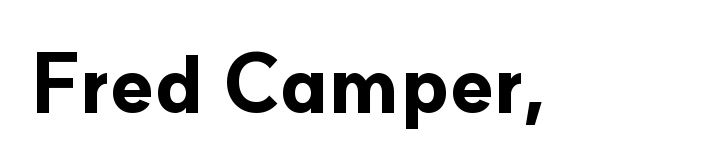
Q: Is the text bold? A: Yes.
Q: Is the text italic (slanted)? A: No, it is upright.
Q: Is the typeface a serif or a sans-serif typeface? A: Sans-serif.
Q: Is the text underlined? A: No.
Q: Is the spacing between letters normal or unusually wide? A: Normal.
Q: Width (condensed, normal, or wide)? A: Normal.
Q: Stroke contrast? A: Low.
Q: x-height? A: Small.
Q: Monospaced? A: No.
